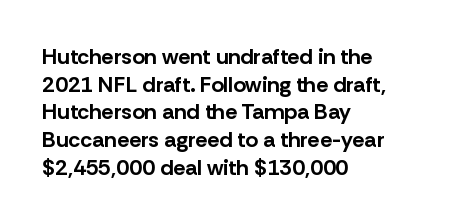
Q: Is the text bold? A: Yes.
Q: Is the text italic (slanted)? A: No, it is upright.
Q: Is the text underlined? A: No.
Q: How is the paragraph aligned? A: Left-aligned.
Q: Is the spacing between letters normal or unusually wide? A: Normal.
Q: Is the spacing between lines tight, normal or loose? A: Normal.
